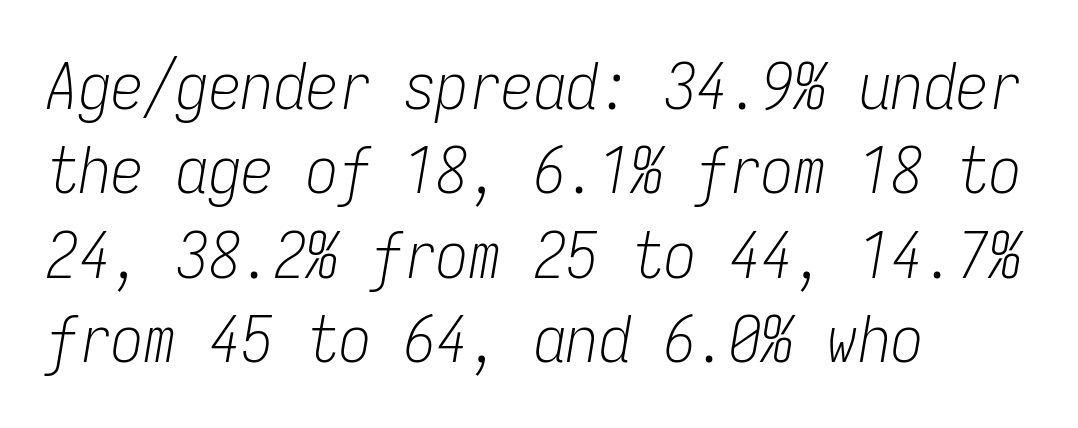
{"italic": "yes", "lean": "right", "slant_degrees": 9, "bold": "no", "weight": "light", "width": "condensed", "stroke_contrast": "low", "x_height": "medium", "monospaced": "yes", "underline": "no", "align": "left", "line_spacing": "normal", "line_spacing_ratio": 1.3, "letter_spacing": "normal", "letter_spacing_em": 0.0, "glyph_px": 65}
